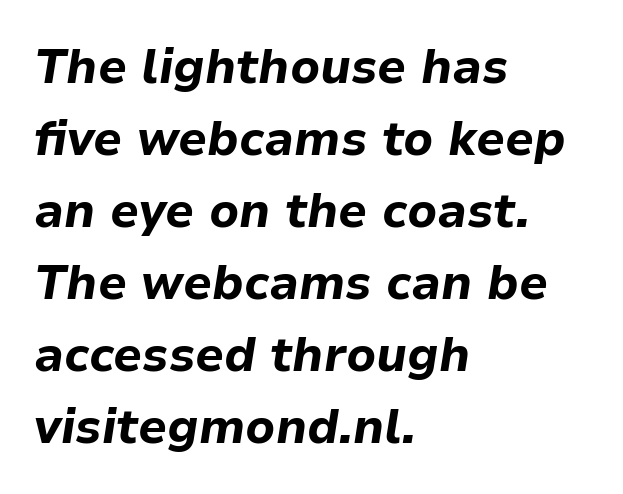
Q: Is the text bold? A: Yes.
Q: Is the text italic (slanted)? A: Yes, it leans right by about 9 degrees.
Q: Is the text underlined? A: No.
Q: How is the paragraph aligned? A: Left-aligned.
Q: Is the spacing between letters normal or unusually wide? A: Normal.
Q: Is the spacing between lines tight, normal or loose? A: Normal.
Q: Width (condensed, normal, or wide)? A: Normal.
Q: Stroke contrast? A: Low.
Q: x-height? A: Medium.
Q: Monospaced? A: No.
